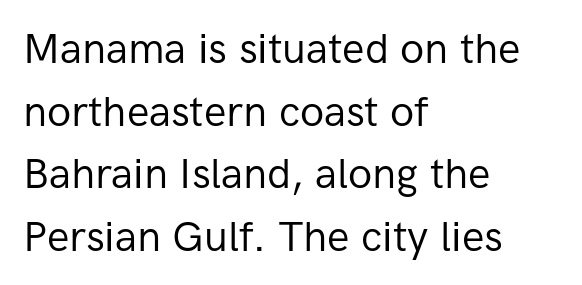
{"serif": "no", "italic": "no", "bold": "no", "weight": "regular", "width": "normal", "stroke_contrast": "low", "x_height": "medium", "monospaced": "no", "underline": "no", "align": "left", "line_spacing": "normal", "line_spacing_ratio": 1.49, "letter_spacing": "normal", "letter_spacing_em": 0.0, "glyph_px": 42}
